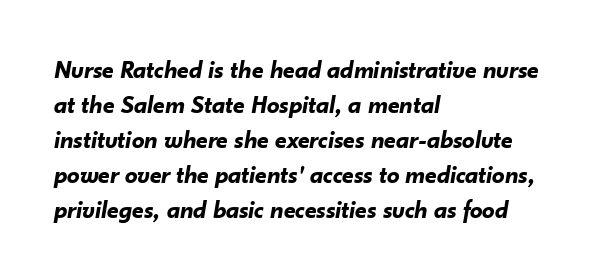
The space directly below the letters is spotless. Layout note: lines flush left. Tracking value appears to be zero — textbook default spacing. Strong, thick strokes mark this as bold type. Whoever set this chose a conventional vertical rhythm.
